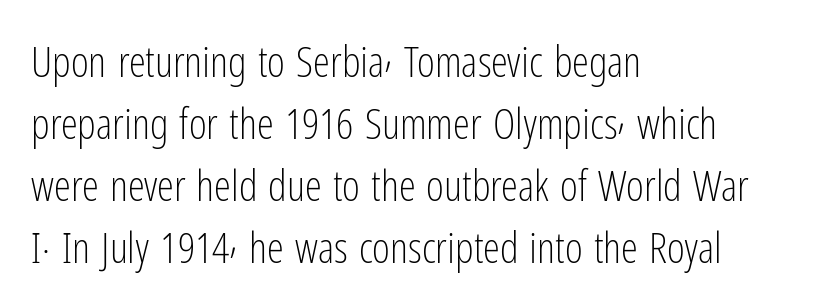
Q: Is the text bold? A: No.
Q: Is the text italic (slanted)? A: No, it is upright.
Q: Is the typeface a serif or a sans-serif typeface? A: Sans-serif.
Q: Is the text underlined? A: No.
Q: How is the paragraph aligned? A: Left-aligned.
Q: Is the spacing between letters normal or unusually wide? A: Normal.
Q: Is the spacing between lines tight, normal or loose? A: Normal.
Q: Width (condensed, normal, or wide)? A: Condensed.
Q: Stroke contrast? A: Low.
Q: x-height? A: Medium.
Q: Monospaced? A: No.
